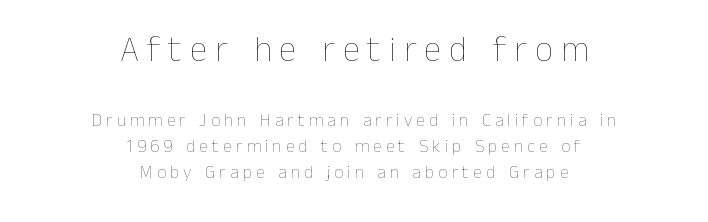
Q: Is the text bold? A: No.
Q: Is the text italic (slanted)? A: No, it is upright.
Q: Is the text underlined? A: No.
Q: How is the paragraph aligned? A: Centered.
Q: Is the spacing between letters normal or unusually wide? A: Unusually wide.
Q: Is the spacing between lines tight, normal or loose? A: Normal.
Q: Which block of text is set in a larger size, the first (top) or the second (bottom)? A: The first (top) one.
Q: Width (condensed, normal, or wide)? A: Normal.
Q: Stroke contrast? A: Low.
Q: x-height? A: Medium.
Q: Monospaced? A: No.
